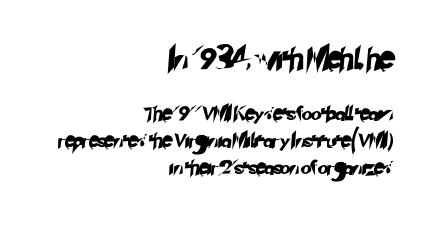
Q: Is the text underlined? A: No.
Q: How is the paragraph aligned? A: Right-aligned.
Q: Is the spacing between letters normal or unusually wide? A: Normal.
Q: Is the spacing between lines tight, normal or loose? A: Loose.
Q: Which block of text is set in a larger size, the first (top) or the second (bottom)? A: The first (top) one.
